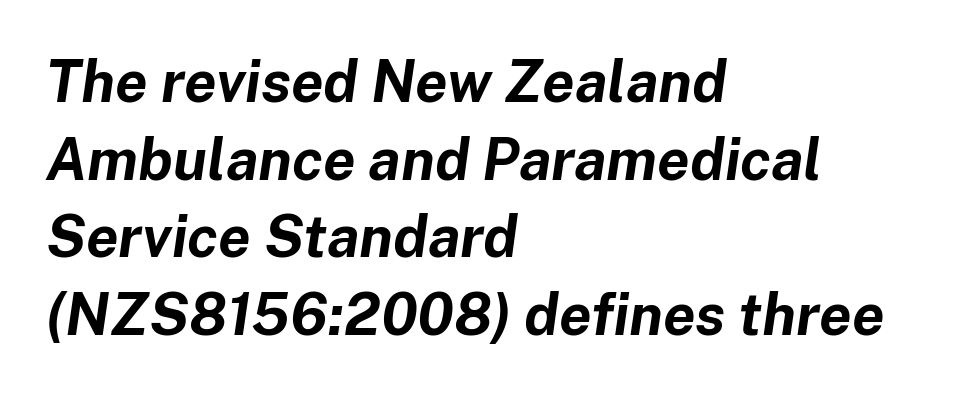
{"italic": "yes", "lean": "right", "slant_degrees": 8, "bold": "yes", "weight": "bold", "width": "normal", "stroke_contrast": "low", "x_height": "medium", "monospaced": "no", "underline": "no", "align": "left", "line_spacing": "normal", "line_spacing_ratio": 1.34, "letter_spacing": "normal", "letter_spacing_em": 0.0, "glyph_px": 58}
